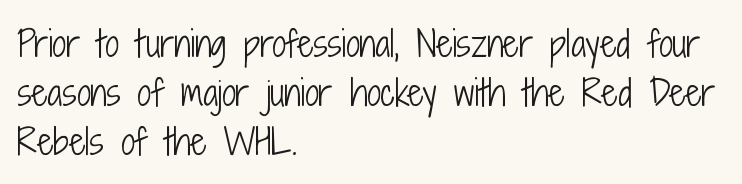
This sample is left-justified, so line endings fall wherever the words run out. A typesetter would call this leading conventional body-copy spacing. The font sits on the lighter half of the weight spectrum, regular included. Underlining? Definitely not there. Letterform terminals end flat and unadorned throughout the passage. Is this a fixed-width face? No — the glyphs have proportional, varying widths.
